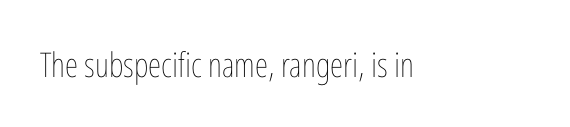
Heft: none added — not bold. The letters stand straight up with perfectly vertical stems. Note the varied advance widths — an 'i' is clearly narrower than an 'm'. Bare-footed words on every line. Tracking here is standard; glyphs follow each other at the usual distance.
